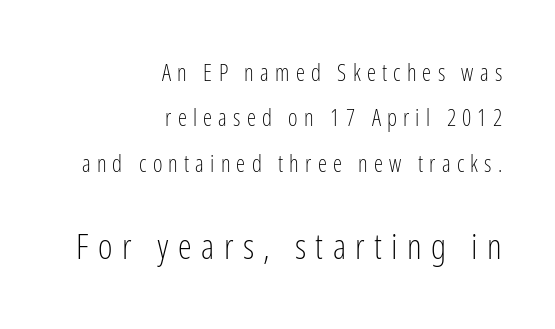
The image shows 35 px light, condensed sans-serif type, upright; set right-aligned, loose line spacing (1.97x), unusually wide letter spacing (+0.27 em), not underlined; the second (bottom) block is 1.52x larger; low stroke contrast and a medium x-height.
